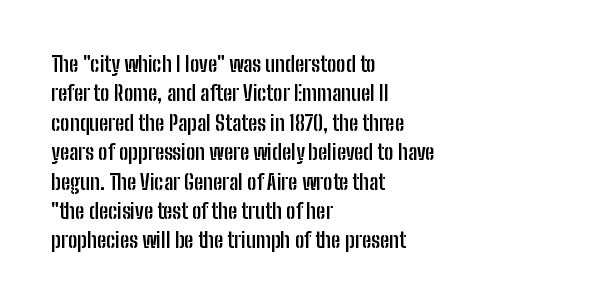
The image shows 21 px bold type, upright; set left-aligned, normal line spacing (1.4x), normal letter spacing, not underlined.
